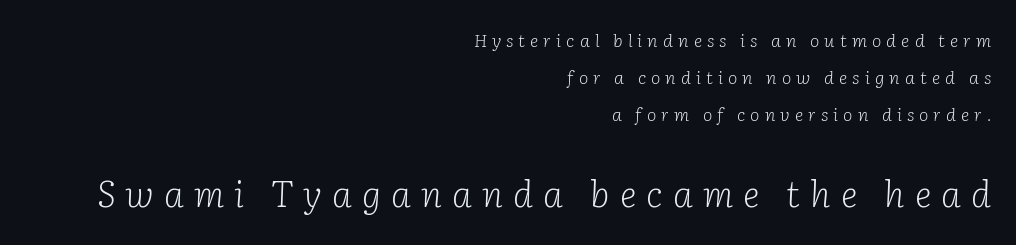
Q: Is the text bold? A: No.
Q: Is the text italic (slanted)? A: Yes, it leans right by about 2 degrees.
Q: Is the typeface a serif or a sans-serif typeface? A: Serif.
Q: Is the text underlined? A: No.
Q: How is the paragraph aligned? A: Right-aligned.
Q: Is the spacing between letters normal or unusually wide? A: Unusually wide.
Q: Is the spacing between lines tight, normal or loose? A: Loose.
Q: Which block of text is set in a larger size, the first (top) or the second (bottom)? A: The second (bottom) one.
Q: Width (condensed, normal, or wide)? A: Normal.
Q: Stroke contrast? A: Low.
Q: x-height? A: Medium.
Q: Monospaced? A: No.
